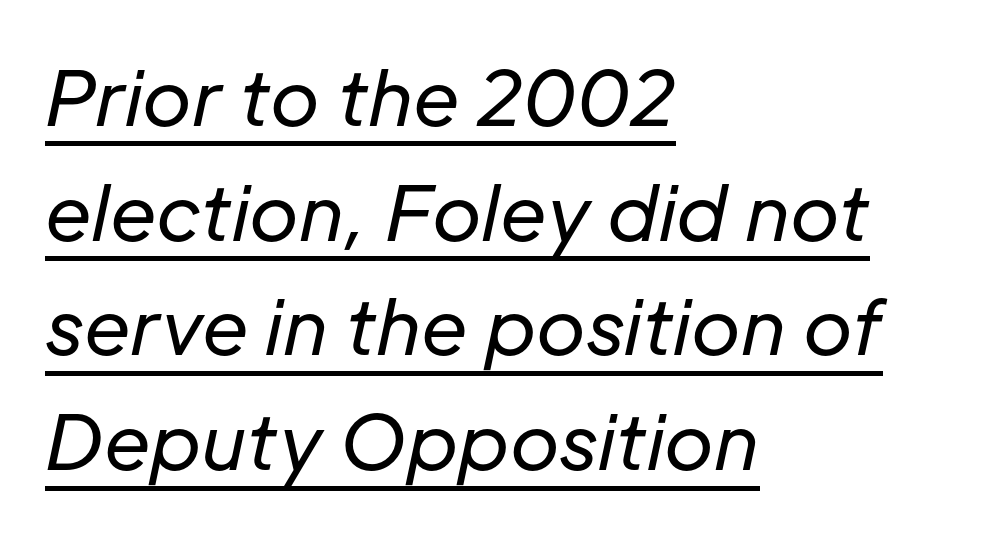
Q: Is the text bold? A: No.
Q: Is the text italic (slanted)? A: Yes, it leans right by about 12 degrees.
Q: Is the text underlined? A: Yes.
Q: How is the paragraph aligned? A: Left-aligned.
Q: Is the spacing between letters normal or unusually wide? A: Normal.
Q: Is the spacing between lines tight, normal or loose? A: Normal.
Q: Width (condensed, normal, or wide)? A: Normal.
Q: Stroke contrast? A: Low.
Q: x-height? A: Medium.
Q: Monospaced? A: No.
